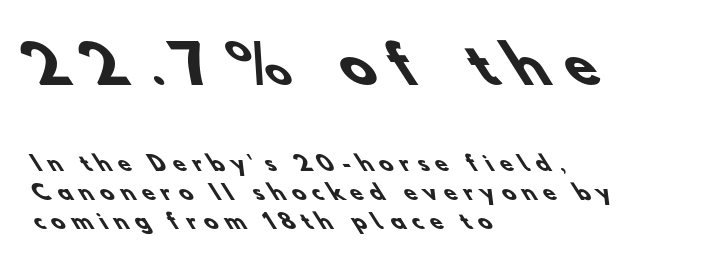
{"serif": "no", "bold": "yes", "weight": "heavy", "width": "normal", "stroke_contrast": "low", "x_height": "small", "monospaced": "no", "underline": "no", "align": "left", "line_spacing": "normal", "line_spacing_ratio": 1.45, "letter_spacing": "wide", "letter_spacing_em": 0.38, "larger_block": "first", "size_ratio": 2.55, "glyph_px": 51}
